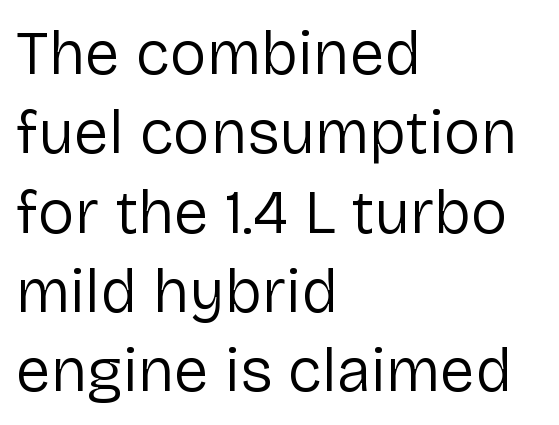
{"serif": "no", "italic": "no", "bold": "no", "weight": "regular", "width": "normal", "stroke_contrast": "low", "x_height": "medium", "monospaced": "no", "underline": "no", "align": "left", "line_spacing": "normal", "line_spacing_ratio": 1.28, "letter_spacing": "normal", "letter_spacing_em": 0.0, "glyph_px": 62}
